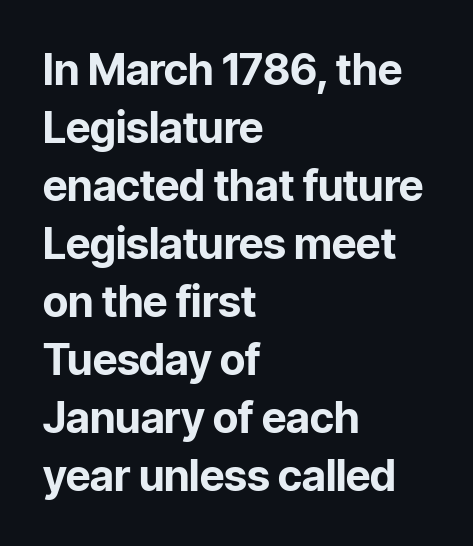
{"serif": "no", "italic": "no", "bold": "yes", "weight": "bold", "width": "normal", "stroke_contrast": "low", "x_height": "medium", "monospaced": "no", "underline": "no", "align": "left", "line_spacing": "normal", "line_spacing_ratio": 1.35, "letter_spacing": "normal", "letter_spacing_em": 0.0, "glyph_px": 43}
